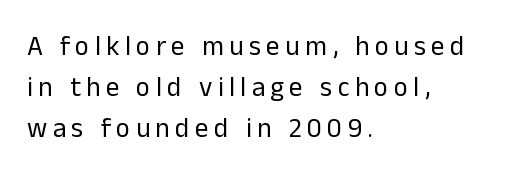
{"italic": "no", "bold": "no", "underline": "no", "align": "left", "line_spacing": "normal", "line_spacing_ratio": 1.52, "letter_spacing": "wide", "letter_spacing_em": 0.2, "glyph_px": 27}
